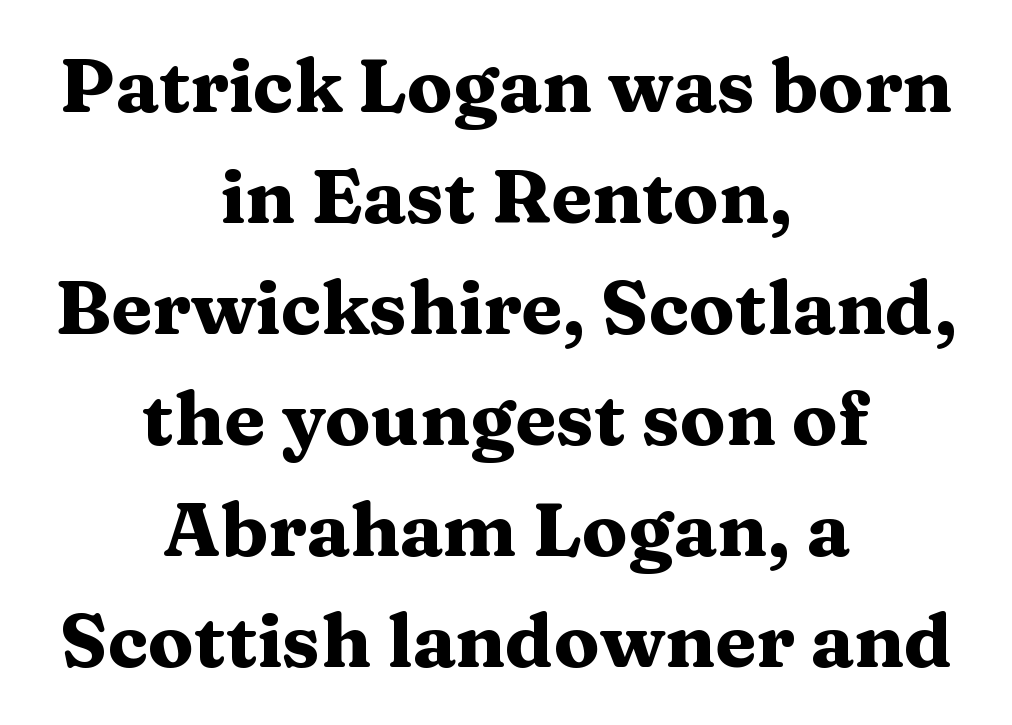
{"serif": "yes", "italic": "no", "bold": "yes", "weight": "heavy", "width": "wide", "stroke_contrast": "medium", "x_height": "medium", "monospaced": "no", "underline": "no", "align": "center", "line_spacing": "normal", "line_spacing_ratio": 1.48, "letter_spacing": "normal", "letter_spacing_em": 0.0, "glyph_px": 75}
